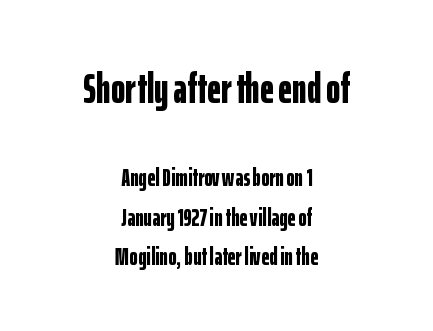
Q: Is the text bold? A: Yes.
Q: Is the text italic (slanted)? A: No, it is upright.
Q: Is the typeface a serif or a sans-serif typeface? A: Sans-serif.
Q: Is the text underlined? A: No.
Q: How is the paragraph aligned? A: Centered.
Q: Is the spacing between letters normal or unusually wide? A: Normal.
Q: Is the spacing between lines tight, normal or loose? A: Normal.
Q: Which block of text is set in a larger size, the first (top) or the second (bottom)? A: The first (top) one.
Q: Width (condensed, normal, or wide)? A: Condensed.
Q: Stroke contrast? A: Low.
Q: x-height? A: Medium.
Q: Monospaced? A: No.
